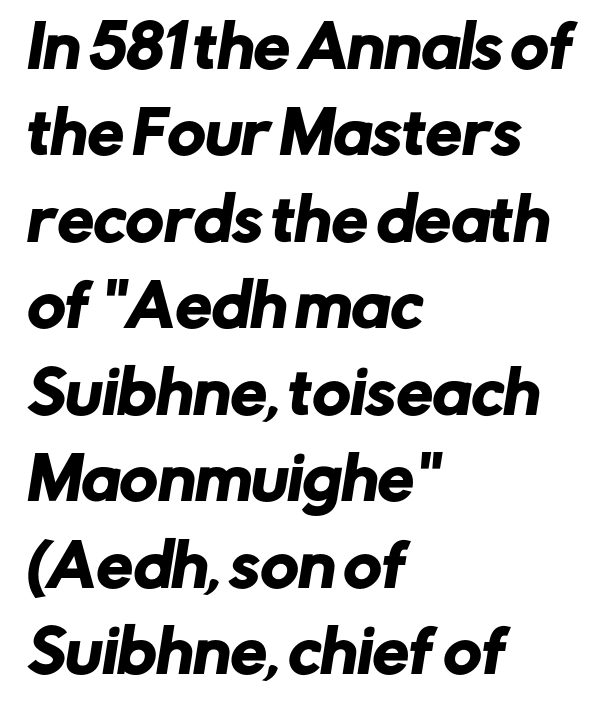
The image shows 58 px sans-serif type; set left-aligned, normal line spacing (1.49x), normal letter spacing, not underlined; low stroke contrast and a medium x-height.
